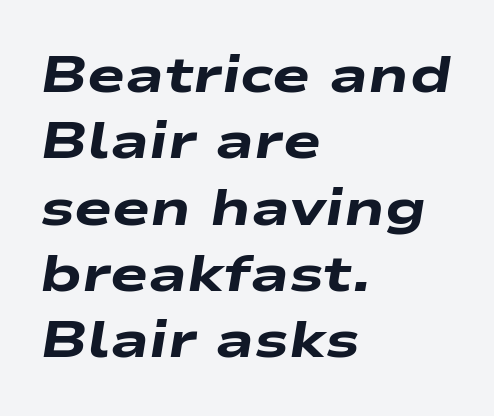
{"italic": "yes", "lean": "right", "slant_degrees": 9, "bold": "yes", "weight": "heavy", "width": "wide", "stroke_contrast": "low", "x_height": "medium", "monospaced": "no", "underline": "no", "align": "left", "line_spacing": "normal", "line_spacing_ratio": 1.3, "letter_spacing": "normal", "letter_spacing_em": 0.0, "glyph_px": 51}
